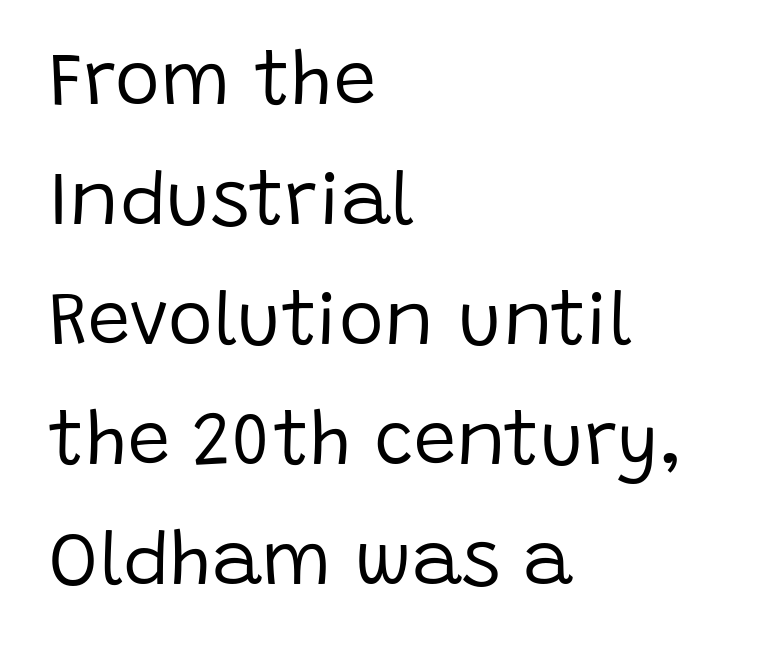
Type without underlining. Think of a printed novel: that variable character pitch is what you see here. The letters stand straight up with perfectly vertical stems. Is this a sans? Yes — the strokes have no serifs. Is there much room between lines? A standard amount, neither cramped nor airy.
